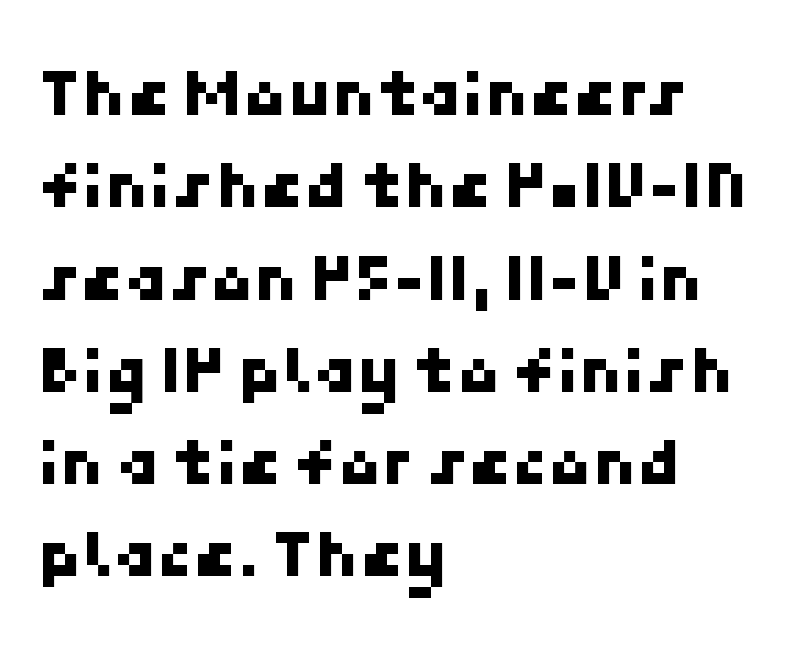
Q: Is the typeface a serif or a sans-serif typeface? A: Sans-serif.
Q: Is the text underlined? A: No.
Q: How is the paragraph aligned? A: Left-aligned.
Q: Is the spacing between letters normal or unusually wide? A: Normal.
Q: Is the spacing between lines tight, normal or loose? A: Normal.
Q: Width (condensed, normal, or wide)? A: Normal.
Q: Stroke contrast? A: Low.
Q: x-height? A: Medium.
